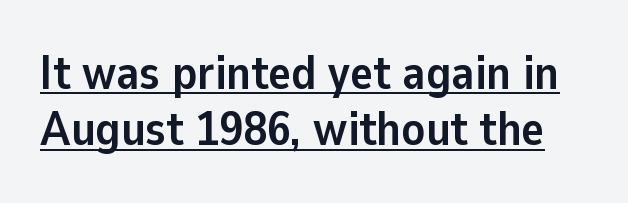
Q: Is the text bold? A: Yes.
Q: Is the text italic (slanted)? A: No, it is upright.
Q: Is the typeface a serif or a sans-serif typeface? A: Sans-serif.
Q: Is the text underlined? A: Yes.
Q: Is the spacing between letters normal or unusually wide? A: Normal.
Q: Width (condensed, normal, or wide)? A: Normal.
Q: Stroke contrast? A: Low.
Q: x-height? A: Medium.
Q: Monospaced? A: No.
